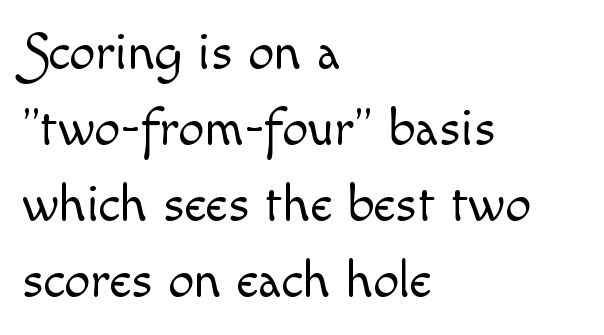
{"italic": "no", "bold": "no", "weight": "light", "width": "normal", "x_height": "small", "monospaced": "no", "underline": "no", "align": "left", "line_spacing": "normal", "line_spacing_ratio": 1.46, "letter_spacing": "normal", "letter_spacing_em": 0.0, "glyph_px": 52}
